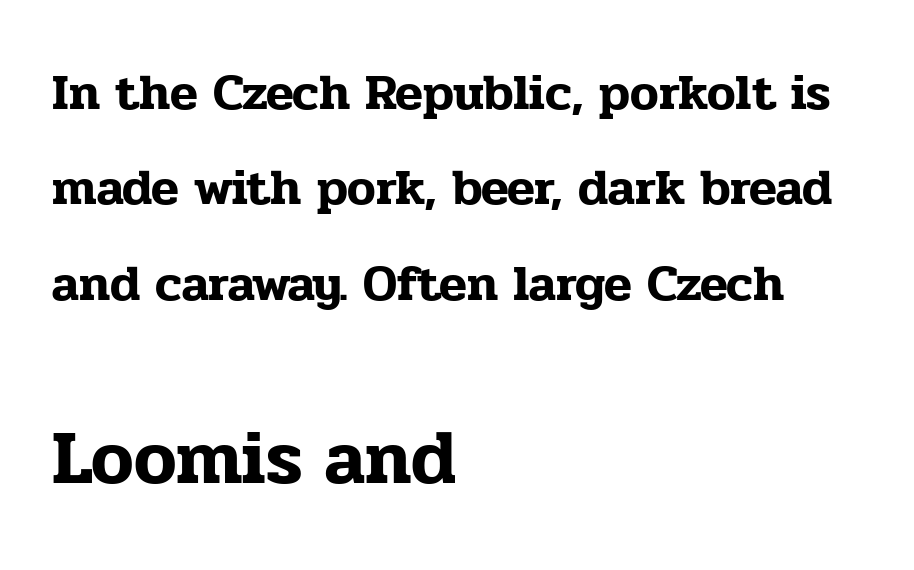
The image shows 76 px serif type, upright; set left-aligned, line spacing 1.87x, normal letter spacing, not underlined; the second (bottom) block is 1.49x larger; low stroke contrast and a medium x-height.
